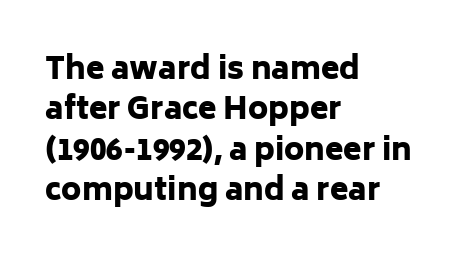
{"serif": "no", "italic": "no", "bold": "yes", "weight": "heavy", "width": "normal", "stroke_contrast": "low", "x_height": "medium", "monospaced": "no", "underline": "no", "align": "left", "line_spacing": "normal", "line_spacing_ratio": 1.35, "letter_spacing": "normal", "letter_spacing_em": 0.0, "glyph_px": 30}
